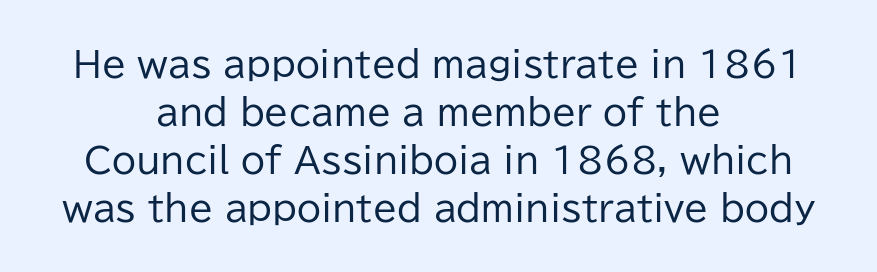
{"serif": "no", "italic": "no", "bold": "no", "weight": "regular", "width": "normal", "stroke_contrast": "low", "x_height": "medium", "monospaced": "no", "underline": "no", "align": "center", "line_spacing": "normal", "line_spacing_ratio": 1.37, "letter_spacing": "normal", "letter_spacing_em": 0.0, "glyph_px": 35}
